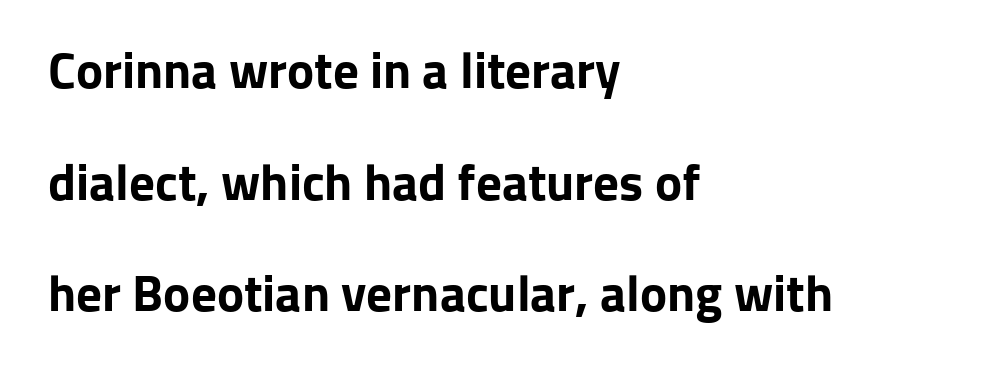
How would I describe the line gaps? Wide and relaxed. The passage shown has conventional tracking throughout. The letters are bold, with thick, heavy strokes. The face used here is a sans, in the tradition of grotesques and geometrics.
